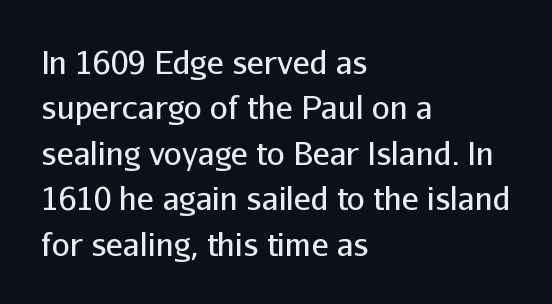
{"serif": "no", "italic": "no", "bold": "no", "weight": "regular", "width": "normal", "stroke_contrast": "low", "x_height": "medium", "monospaced": "no", "underline": "no", "align": "left", "line_spacing": "normal", "line_spacing_ratio": 1.42, "letter_spacing": "normal", "letter_spacing_em": 0.0, "glyph_px": 32}
